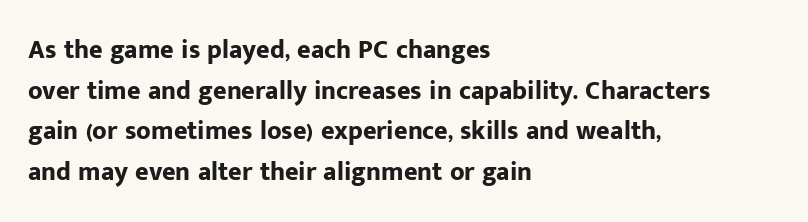
Q: Is the text bold? A: Yes.
Q: Is the text italic (slanted)? A: No, it is upright.
Q: Is the text underlined? A: No.
Q: How is the paragraph aligned? A: Left-aligned.
Q: Is the spacing between letters normal or unusually wide? A: Normal.
Q: Is the spacing between lines tight, normal or loose? A: Normal.
